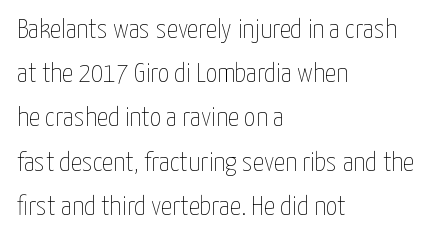
The image shows 28 px thin, condensed type, upright; set left-aligned, normal line spacing (1.58x), normal letter spacing, not underlined; low stroke contrast and a medium x-height.
